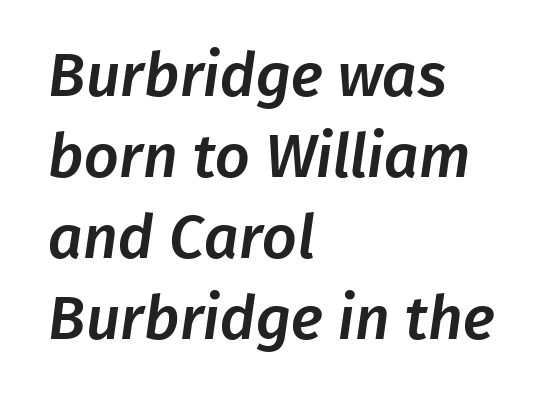
{"serif": "no", "width": "normal", "stroke_contrast": "low", "x_height": "medium", "monospaced": "no", "underline": "no", "align": "left", "line_spacing": "normal", "line_spacing_ratio": 1.33, "letter_spacing": "normal", "letter_spacing_em": 0.0, "glyph_px": 61}
